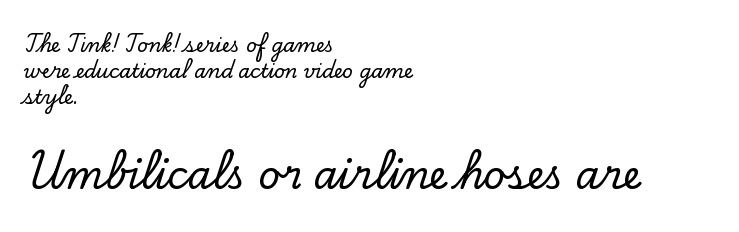
The image shows 38 px serif type; set left-aligned, normal line spacing (1.38x), normal letter spacing, not underlined; the second (bottom) block is 2.0x larger; low stroke contrast and a small x-height.
